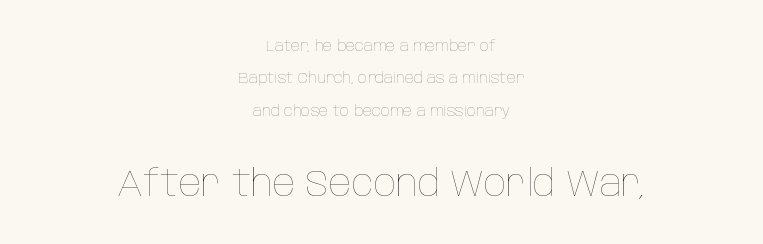
Q: Is the text bold? A: No.
Q: Is the text italic (slanted)? A: No, it is upright.
Q: Is the text underlined? A: No.
Q: How is the paragraph aligned? A: Centered.
Q: Is the spacing between letters normal or unusually wide? A: Normal.
Q: Is the spacing between lines tight, normal or loose? A: Loose.
Q: Which block of text is set in a larger size, the first (top) or the second (bottom)? A: The second (bottom) one.
Q: Width (condensed, normal, or wide)? A: Condensed.
Q: Stroke contrast? A: Low.
Q: x-height? A: Large.
Q: Monospaced? A: No.
